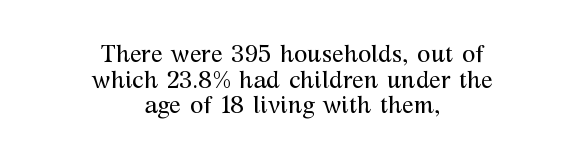
Q: Is the text bold? A: No.
Q: Is the text italic (slanted)? A: No, it is upright.
Q: Is the text underlined? A: No.
Q: How is the paragraph aligned? A: Centered.
Q: Is the spacing between letters normal or unusually wide? A: Normal.
Q: Is the spacing between lines tight, normal or loose? A: Tight.
